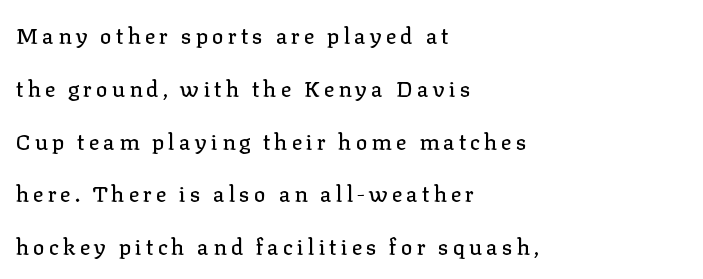
Q: Is the text italic (slanted)? A: No, it is upright.
Q: Is the text underlined? A: No.
Q: How is the paragraph aligned? A: Left-aligned.
Q: Is the spacing between lines tight, normal or loose? A: Loose.
